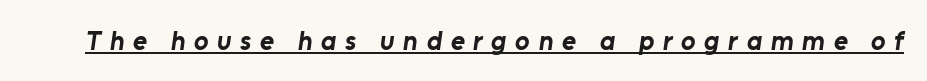
Q: Is the text bold? A: Yes.
Q: Is the text underlined? A: Yes.
Q: Is the spacing between letters normal or unusually wide? A: Unusually wide.
